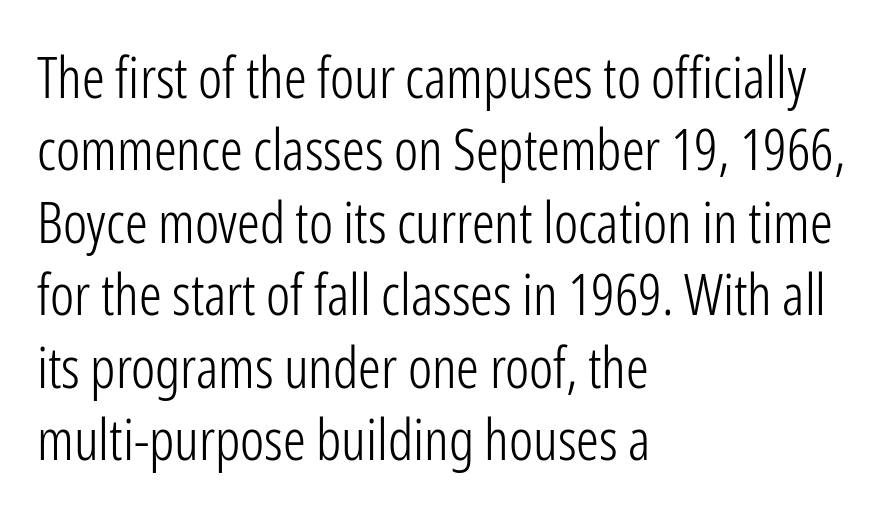
The image shows 57 px light, condensed sans-serif type, upright; set left-aligned, normal line spacing (1.27x), normal letter spacing, not underlined; low stroke contrast and a medium x-height.
